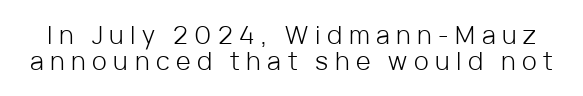
{"italic": "no", "bold": "no", "underline": "no", "line_spacing": "tight", "line_spacing_ratio": 1.05, "letter_spacing": "wide", "letter_spacing_em": 0.26, "glyph_px": 25}
